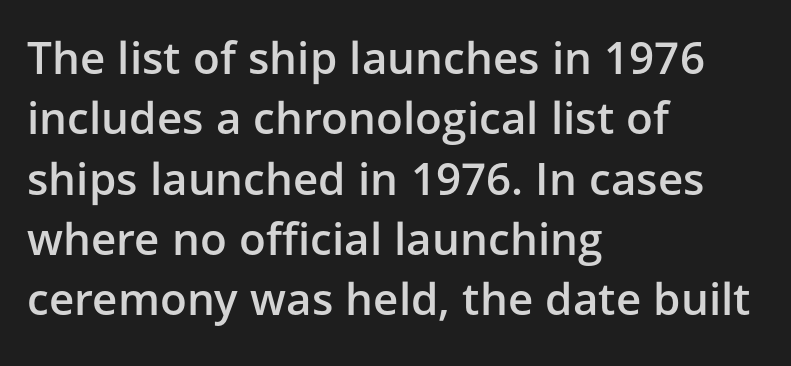
{"serif": "no", "italic": "no", "bold": "semi", "weight": "semibold", "width": "normal", "stroke_contrast": "low", "x_height": "medium", "monospaced": "no", "underline": "no", "align": "left", "line_spacing": "normal", "line_spacing_ratio": 1.37, "letter_spacing": "normal", "letter_spacing_em": 0.0, "glyph_px": 44}
